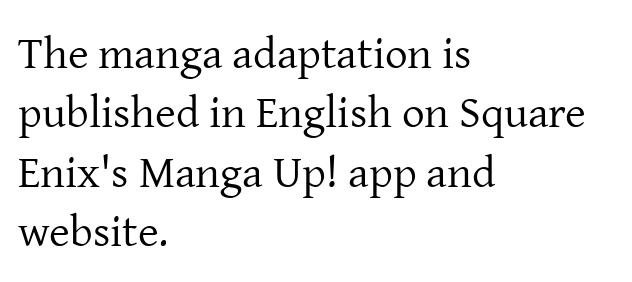
The face used here is proportionally spaced, like ordinary book or web type. A clean baseline with only descenders dipping below it. The weight tops out at a normal text grade. In CSS terms this would be text-align: left. The passage shown has conventional tracking throughout. The rows are spaced the way most documents space them.
